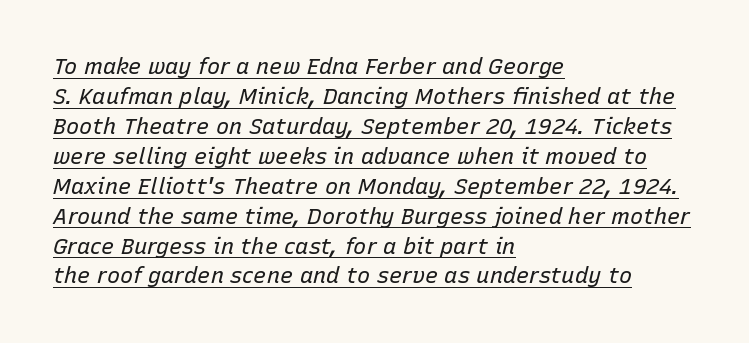
Q: Is the text bold? A: No.
Q: Is the text italic (slanted)? A: Yes, it leans right by about 15 degrees.
Q: Is the text underlined? A: Yes.
Q: How is the paragraph aligned? A: Left-aligned.
Q: Is the spacing between letters normal or unusually wide? A: Normal.
Q: Is the spacing between lines tight, normal or loose? A: Normal.
